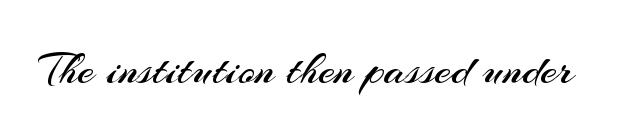
What kind of face is this? One without serifs — a sans. Summary of weight: not heavy and not bold. There is no visible air inserted between adjacent glyphs. The strip under each line holds only bare page.
